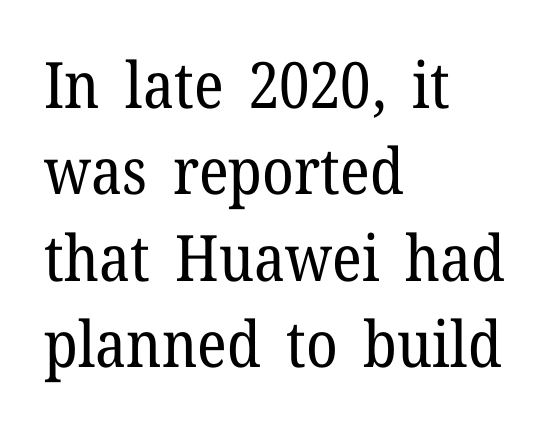
The image shows 64 px regular-weight serif type, upright; set left-aligned, normal line spacing (1.35x), normal letter spacing, not underlined; low stroke contrast and a medium x-height.
